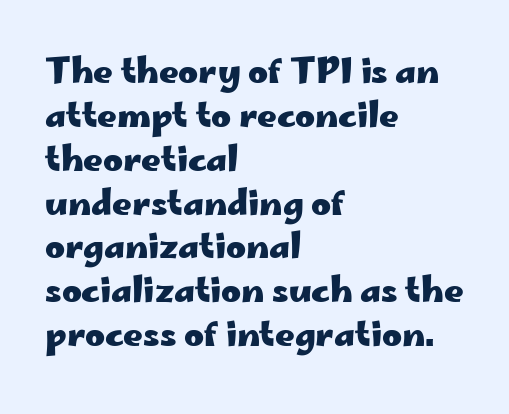
Q: Is the text bold? A: Yes.
Q: Is the text italic (slanted)? A: No, it is upright.
Q: Is the typeface a serif or a sans-serif typeface? A: Sans-serif.
Q: Is the text underlined? A: No.
Q: How is the paragraph aligned? A: Left-aligned.
Q: Is the spacing between letters normal or unusually wide? A: Normal.
Q: Is the spacing between lines tight, normal or loose? A: Normal.
Q: Width (condensed, normal, or wide)? A: Wide.
Q: Stroke contrast? A: Low.
Q: x-height? A: Small.
Q: Monospaced? A: No.
